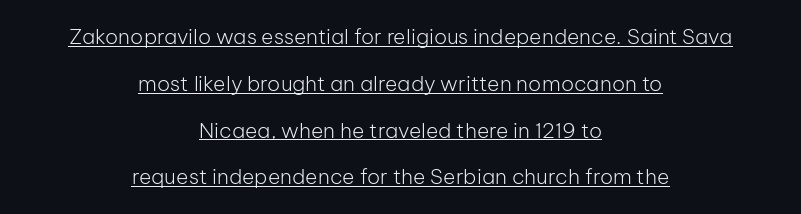
{"italic": "no", "bold": "no", "underline": "yes", "align": "center", "line_spacing": "loose", "line_spacing_ratio": 2.23, "letter_spacing": "normal", "letter_spacing_em": 0.0, "glyph_px": 21}
